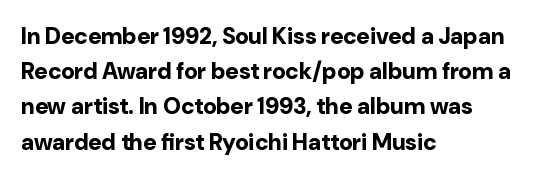
{"italic": "no", "bold": "yes", "underline": "no", "align": "left", "line_spacing": "normal", "line_spacing_ratio": 1.53, "letter_spacing": "normal", "letter_spacing_em": 0.0, "glyph_px": 23}
